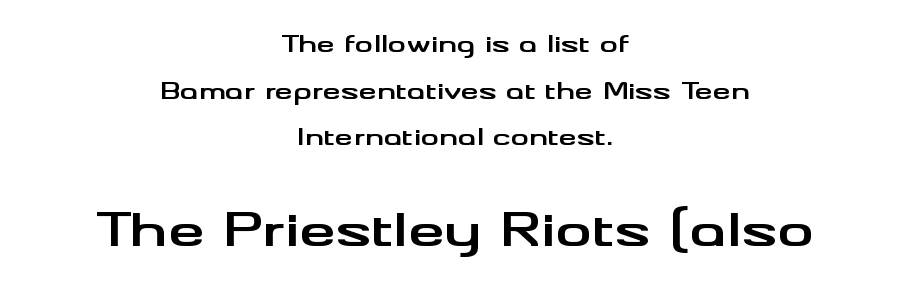
The image shows 46 px bold, wide sans-serif type, upright; set centered, loose line spacing (2.03x), normal letter spacing, not underlined; the second (bottom) block is 2.0x larger; medium stroke contrast and a small x-height.
